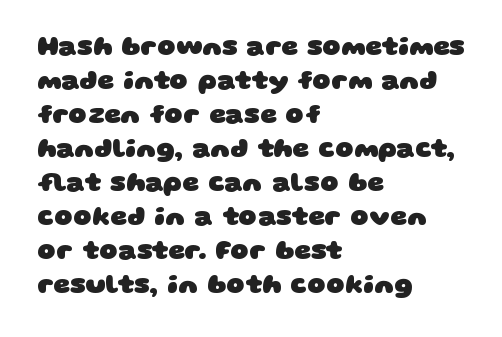
Q: Is the text bold? A: Yes.
Q: Is the text underlined? A: No.
Q: How is the paragraph aligned? A: Left-aligned.
Q: Is the spacing between letters normal or unusually wide? A: Normal.
Q: Is the spacing between lines tight, normal or loose? A: Normal.
